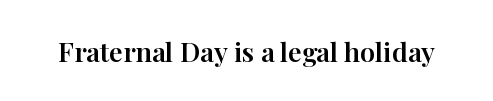
Q: Is the text italic (slanted)? A: No, it is upright.
Q: Is the text underlined? A: No.
Q: Is the spacing between letters normal or unusually wide? A: Normal.
